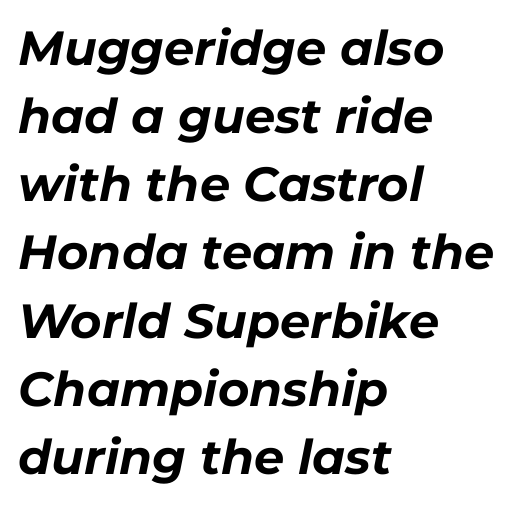
The image shows 48 px bold type, italic (leaning right); set left-aligned, normal line spacing (1.42x), normal letter spacing, not underlined; low stroke contrast and a medium x-height.
